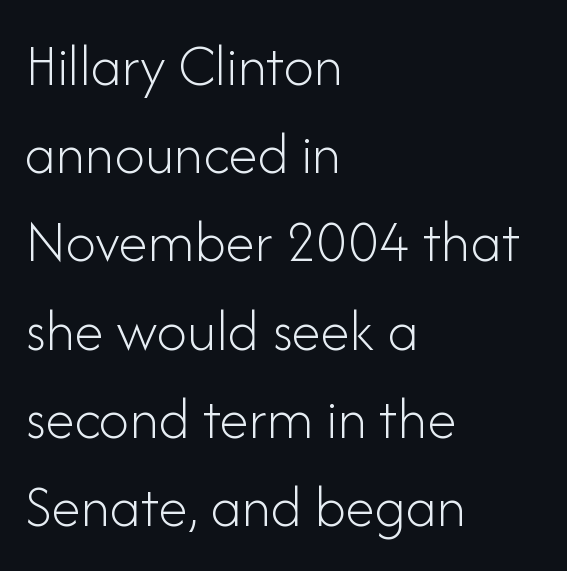
{"serif": "no", "italic": "no", "bold": "no", "weight": "light", "width": "normal", "stroke_contrast": "low", "x_height": "small", "monospaced": "no", "underline": "no", "align": "left", "line_spacing": "normal", "line_spacing_ratio": 1.47, "letter_spacing": "normal", "letter_spacing_em": 0.0, "glyph_px": 60}
